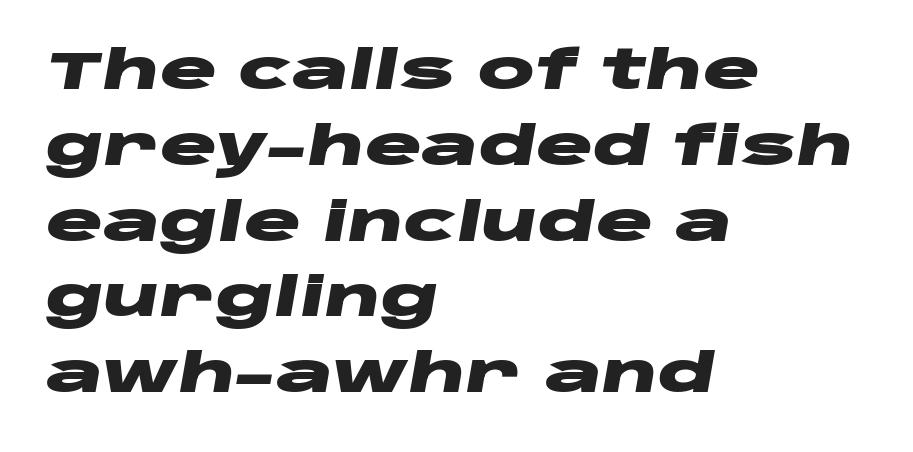
{"italic": "yes", "lean": "right", "slant_degrees": 10, "bold": "yes", "weight": "heavy", "width": "wide", "stroke_contrast": "low", "x_height": "large", "monospaced": "no", "underline": "no", "align": "left", "line_spacing": "normal", "line_spacing_ratio": 1.43, "letter_spacing": "normal", "letter_spacing_em": 0.0, "glyph_px": 53}
